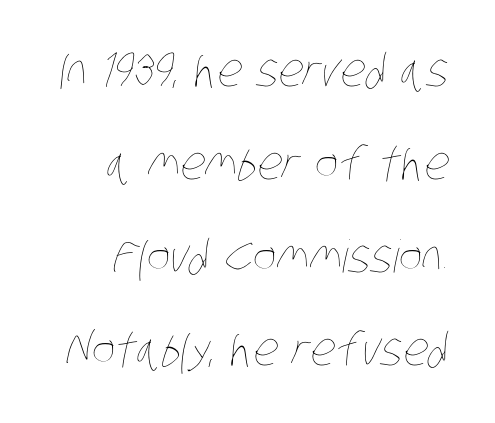
{"bold": "no", "weight": "thin", "width": "condensed", "stroke_contrast": "low", "x_height": "large", "monospaced": "no", "underline": "no", "line_spacing": "loose", "line_spacing_ratio": 2.07, "letter_spacing": "normal", "letter_spacing_em": 0.0, "glyph_px": 45}
